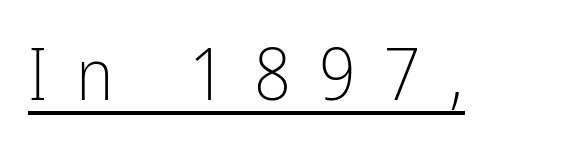
Think of a printed novel: that variable character pitch is what you see here. Is the type heavy? It reads as light-to-regular instead. The letters stand straight up with perfectly vertical stems. Does a line run under the words? Yes, clearly.
